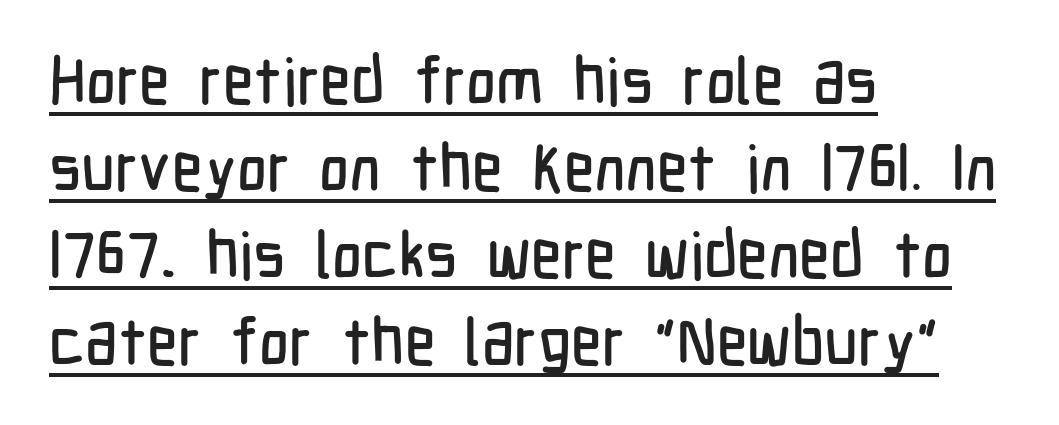
The image shows 65 px condensed sans-serif type, upright; set left-aligned, normal line spacing (1.34x), normal letter spacing, underlined; low stroke contrast and a medium x-height.
